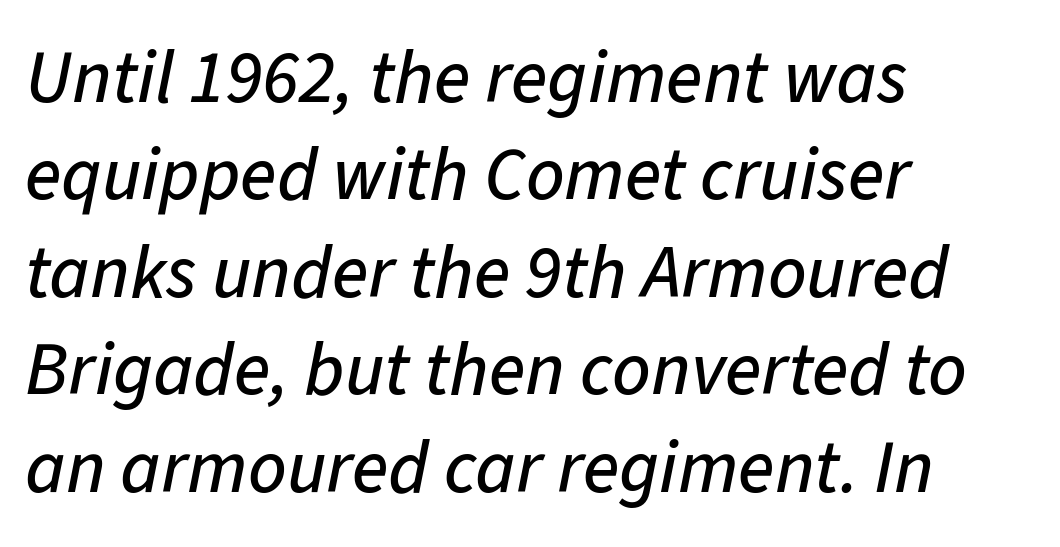
{"italic": "yes", "lean": "right", "slant_degrees": 11, "width": "normal", "stroke_contrast": "low", "x_height": "medium", "monospaced": "no", "underline": "no", "align": "left", "line_spacing": "normal", "line_spacing_ratio": 1.3, "letter_spacing": "normal", "letter_spacing_em": 0.0, "glyph_px": 75}
